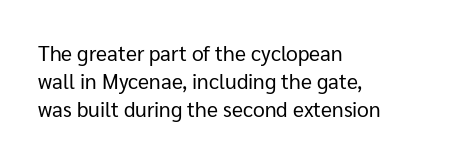
The image shows 21 px text type, upright; set left-aligned, normal line spacing (1.33x), normal letter spacing, not underlined.
